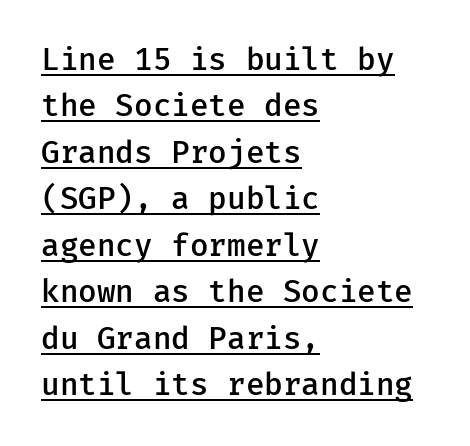
Words appear dense and cohesive because spacing is normal. Does the leading feel generous? No, just average. The characters look somewhat weighty, a semibold short of true bold. This rendering uses left alignment, leaving the right contour irregular. The face used here is a sans, in the tradition of grotesques and geometrics.
